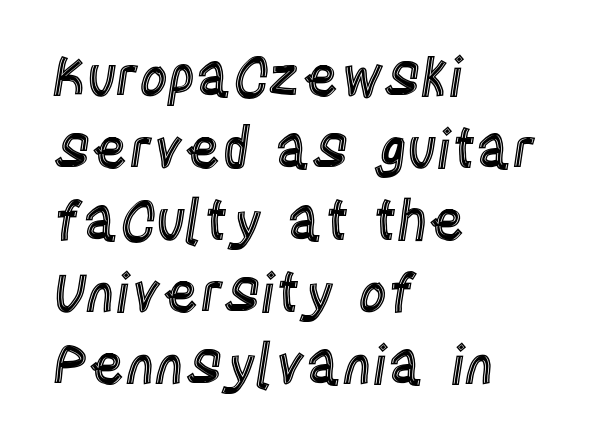
Q: Is the text italic (slanted)? A: Yes.
Q: Is the text underlined? A: No.
Q: How is the paragraph aligned? A: Left-aligned.
Q: Is the spacing between letters normal or unusually wide? A: Normal.
Q: Is the spacing between lines tight, normal or loose? A: Normal.
Q: Width (condensed, normal, or wide)? A: Condensed.
Q: x-height? A: Large.
Q: Monospaced? A: No.
